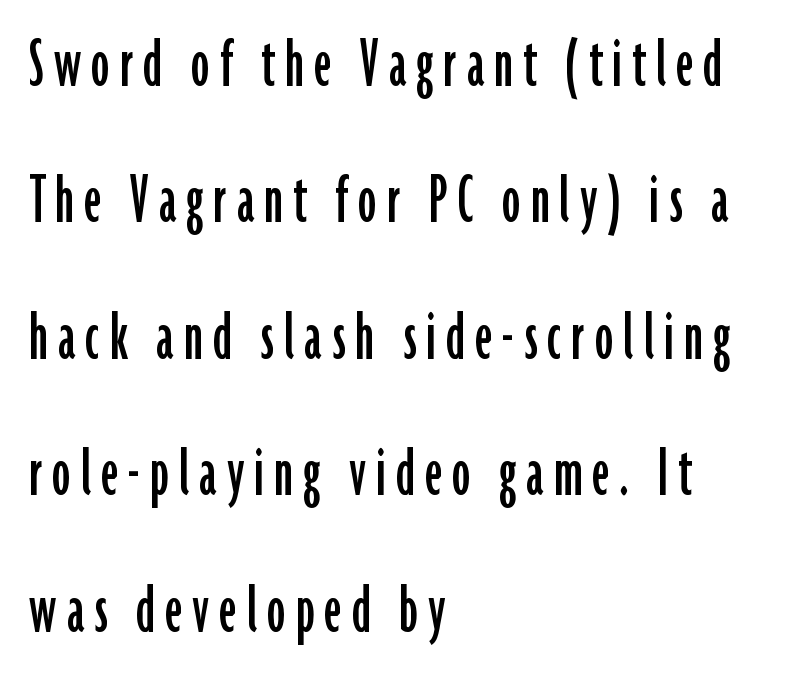
{"serif": "no", "italic": "no", "width": "condensed", "stroke_contrast": "low", "x_height": "medium", "monospaced": "no", "underline": "no", "align": "left", "line_spacing_ratio": 1.82, "glyph_px": 75}
